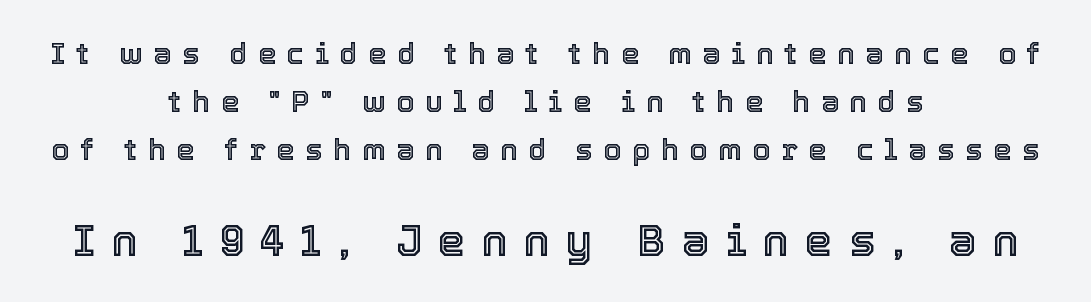
{"italic": "no", "width": "normal", "x_height": "medium", "monospaced": "no", "underline": "no", "align": "center", "line_spacing": "normal", "line_spacing_ratio": 1.65, "letter_spacing": "wide", "letter_spacing_em": 0.37, "larger_block": "second", "size_ratio": 1.52, "glyph_px": 44}
